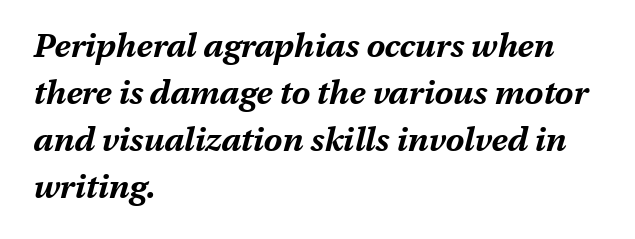
Q: Is the text bold? A: Yes.
Q: Is the text italic (slanted)? A: Yes, it leans right by about 13 degrees.
Q: Is the text underlined? A: No.
Q: How is the paragraph aligned? A: Left-aligned.
Q: Is the spacing between letters normal or unusually wide? A: Normal.
Q: Is the spacing between lines tight, normal or loose? A: Normal.
Q: Width (condensed, normal, or wide)? A: Normal.
Q: Stroke contrast? A: Medium.
Q: x-height? A: Medium.
Q: Monospaced? A: No.
